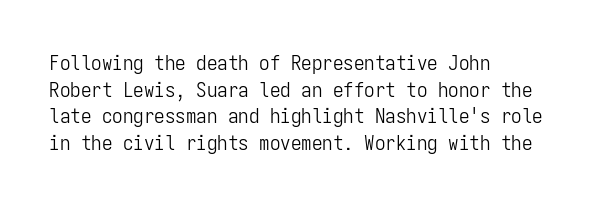
The image shows 21 px text type, upright; set left-aligned, normal line spacing (1.27x), normal letter spacing, not underlined.
